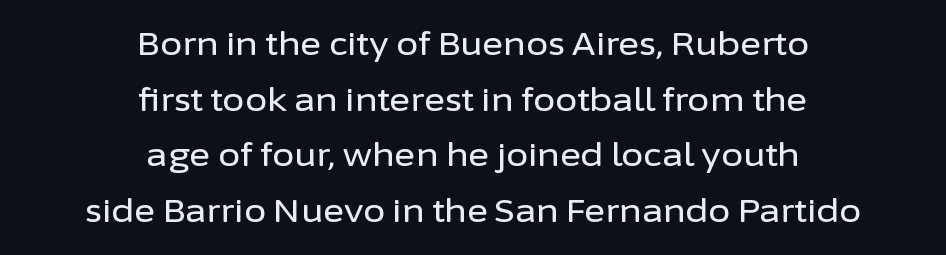
The image shows 32 px sans-serif type, upright; set centered, line spacing 1.74x, normal letter spacing, not underlined; low stroke contrast and a medium x-height.
